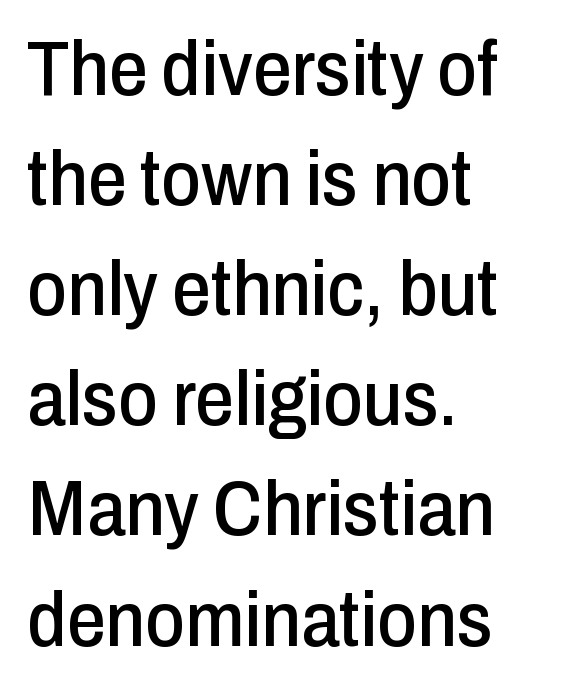
Q: Is the text italic (slanted)? A: No, it is upright.
Q: Is the typeface a serif or a sans-serif typeface? A: Sans-serif.
Q: Is the text underlined? A: No.
Q: How is the paragraph aligned? A: Left-aligned.
Q: Is the spacing between letters normal or unusually wide? A: Normal.
Q: Is the spacing between lines tight, normal or loose? A: Normal.
Q: Width (condensed, normal, or wide)? A: Condensed.
Q: Stroke contrast? A: Low.
Q: x-height? A: Medium.
Q: Monospaced? A: No.
